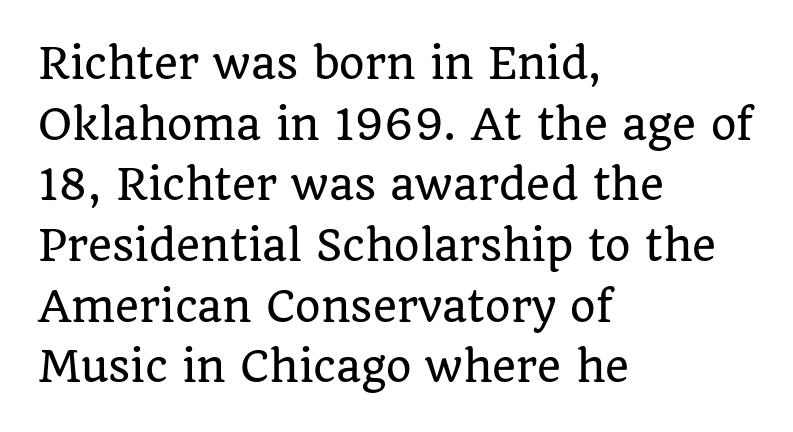
The image shows 41 px serif type, upright; set left-aligned, normal line spacing (1.48x), normal letter spacing, not underlined; low stroke contrast and a large x-height.
